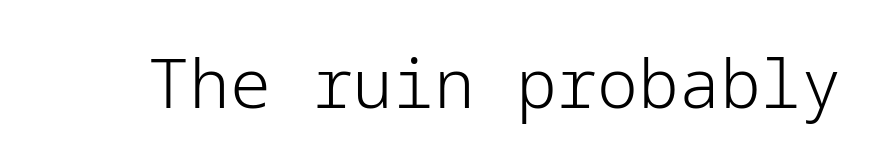
The image shows 68 px light sans-serif type, upright; set normal letter spacing, not underlined; low stroke contrast and a medium x-height.
